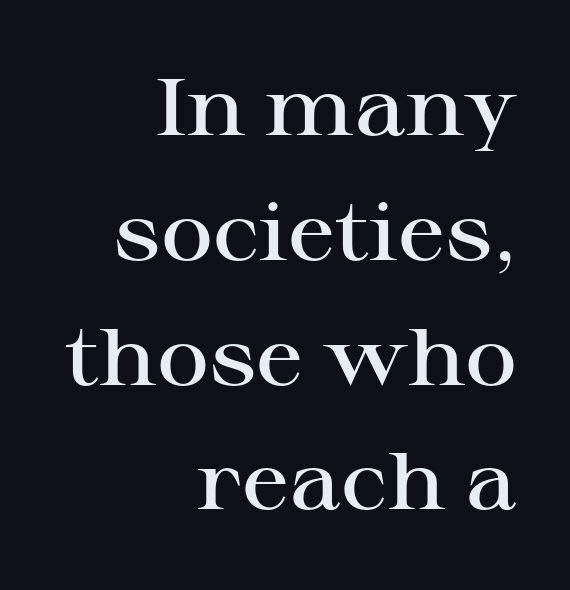
Firm but not heavy-handed strokes: this text is semibold. Honestly, there is no underline to notice here at all. The font's upright variant was chosen for this text. A typesetter would call this zero additional tracking. The passage is arranged like a letterhead date or caption credit — flush right. Each letter's strokes conclude with small projecting serifs.
